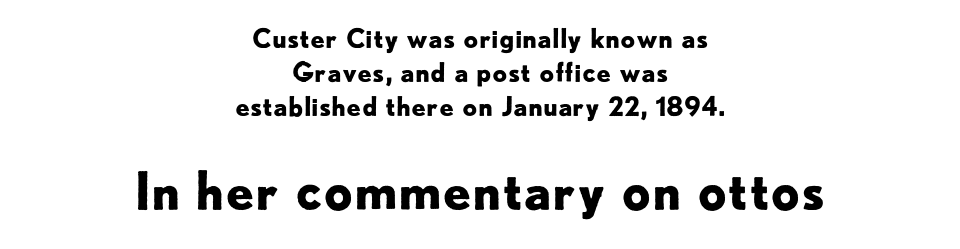
Q: Is the text bold? A: Yes.
Q: Is the text italic (slanted)? A: No, it is upright.
Q: Is the typeface a serif or a sans-serif typeface? A: Sans-serif.
Q: Is the text underlined? A: No.
Q: How is the paragraph aligned? A: Centered.
Q: Is the spacing between letters normal or unusually wide? A: Normal.
Q: Is the spacing between lines tight, normal or loose? A: Normal.
Q: Which block of text is set in a larger size, the first (top) or the second (bottom)? A: The second (bottom) one.
Q: Width (condensed, normal, or wide)? A: Normal.
Q: Stroke contrast? A: Low.
Q: x-height? A: Small.
Q: Monospaced? A: No.
